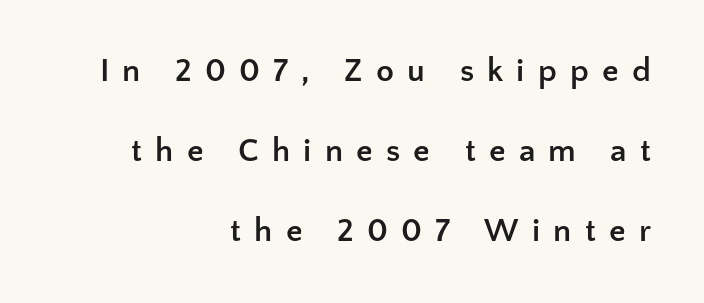
Q: Is the text bold? A: Yes.
Q: Is the text italic (slanted)? A: No, it is upright.
Q: Is the typeface a serif or a sans-serif typeface? A: Sans-serif.
Q: Is the text underlined? A: No.
Q: How is the paragraph aligned? A: Right-aligned.
Q: Is the spacing between letters normal or unusually wide? A: Unusually wide.
Q: Is the spacing between lines tight, normal or loose? A: Loose.
Q: Width (condensed, normal, or wide)? A: Normal.
Q: Stroke contrast? A: Low.
Q: x-height? A: Medium.
Q: Monospaced? A: No.
